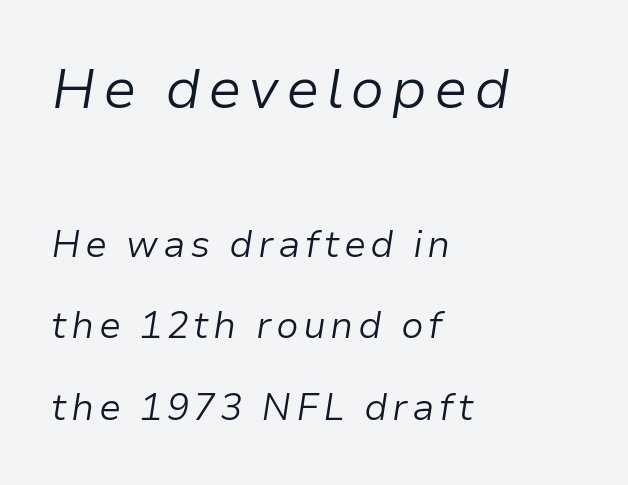
The image shows 56 px light type, italic (leaning right); set left-aligned, loose line spacing (2.2x), not underlined; the first (top) block is 1.51x larger; low stroke contrast and a medium x-height.
